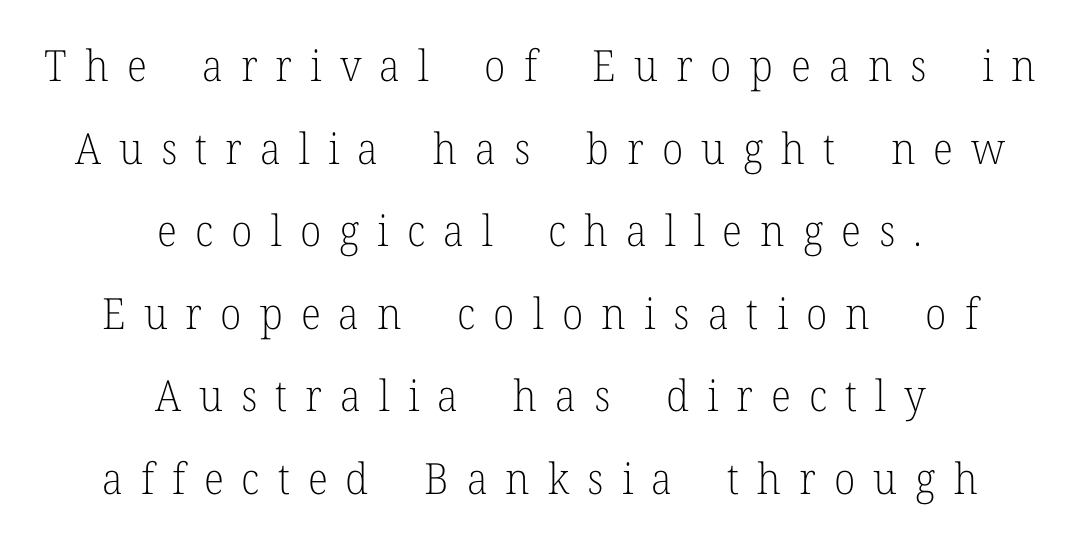
Q: Is the text bold? A: No.
Q: Is the text italic (slanted)? A: No, it is upright.
Q: Is the typeface a serif or a sans-serif typeface? A: Serif.
Q: Is the text underlined? A: No.
Q: How is the paragraph aligned? A: Centered.
Q: Is the spacing between letters normal or unusually wide? A: Unusually wide.
Q: Is the spacing between lines tight, normal or loose? A: Loose.
Q: Width (condensed, normal, or wide)? A: Normal.
Q: Stroke contrast? A: Low.
Q: x-height? A: Medium.
Q: Monospaced? A: No.
